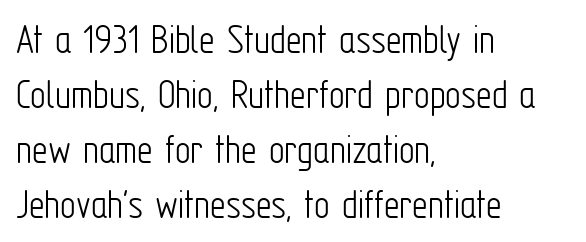
{"serif": "no", "italic": "no", "bold": "no", "weight": "light", "width": "condensed", "stroke_contrast": "low", "x_height": "medium", "monospaced": "no", "underline": "no", "align": "left", "line_spacing": "normal", "line_spacing_ratio": 1.25, "letter_spacing": "normal", "letter_spacing_em": 0.0, "glyph_px": 44}
